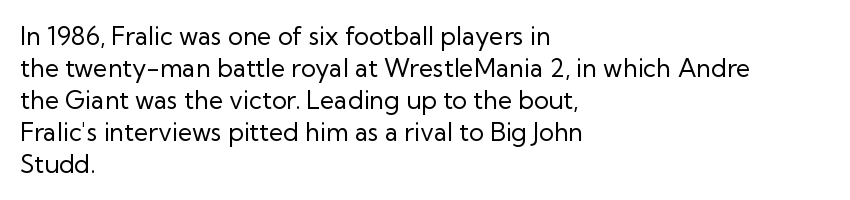
Q: Is the text bold? A: No.
Q: Is the text italic (slanted)? A: No, it is upright.
Q: Is the text underlined? A: No.
Q: How is the paragraph aligned? A: Left-aligned.
Q: Is the spacing between letters normal or unusually wide? A: Normal.
Q: Is the spacing between lines tight, normal or loose? A: Normal.
